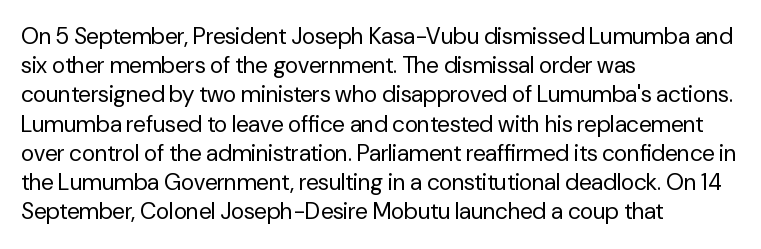
Nothing unusual about the tracking: characters are spaced as the font intends. Caption: multi-line text, flush left, ragged right. How would I describe the line gaps? Plain and ordinary. Unbolded letterforms with no extra heft.
